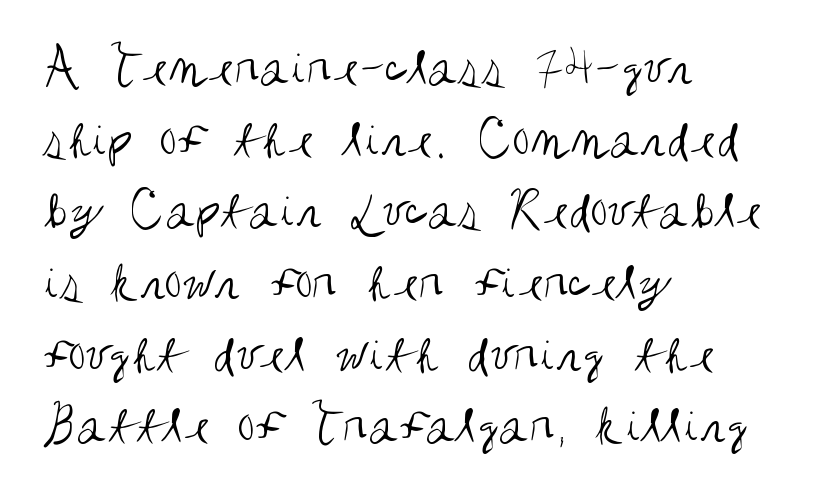
Q: Is the text bold? A: No.
Q: Is the typeface a serif or a sans-serif typeface? A: Sans-serif.
Q: Is the text underlined? A: No.
Q: How is the paragraph aligned? A: Left-aligned.
Q: Is the spacing between letters normal or unusually wide? A: Normal.
Q: Is the spacing between lines tight, normal or loose? A: Normal.
Q: Width (condensed, normal, or wide)? A: Condensed.
Q: Stroke contrast? A: Medium.
Q: x-height? A: Large.
Q: Monospaced? A: No.
